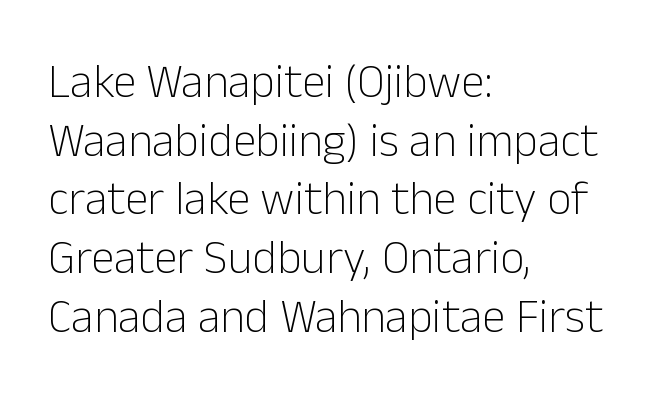
Here the glyphs are tracked normally, forming tight word shapes. Is this a fixed-width face? No — the glyphs have proportional, varying widths. Heaviness? Minimal to ordinary, like unemphasized prose. Reading down the column, the eye jumps a familiar distance to each next line.
